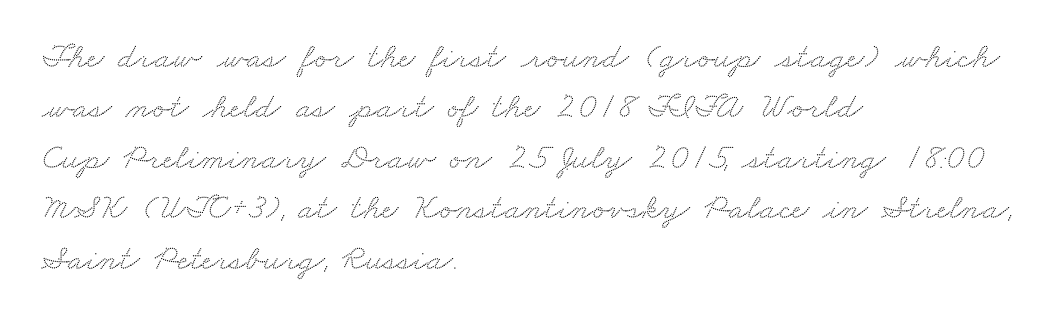
{"serif": "yes", "width": "wide", "stroke_contrast": "medium", "x_height": "small", "monospaced": "no", "underline": "no", "align": "left", "line_spacing": "normal", "line_spacing_ratio": 1.4, "letter_spacing": "normal", "letter_spacing_em": 0.0, "glyph_px": 36}
